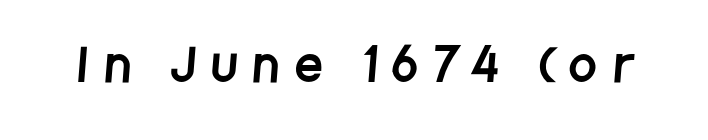
{"serif": "no", "width": "condensed", "stroke_contrast": "low", "x_height": "large", "monospaced": "no", "underline": "no", "letter_spacing": "wide", "letter_spacing_em": 0.41, "glyph_px": 43}
